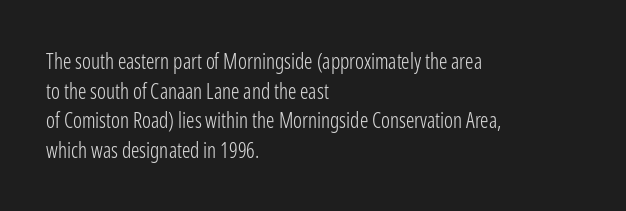
The image shows 21 px text type, upright; set left-aligned, normal line spacing (1.41x), normal letter spacing, not underlined.
